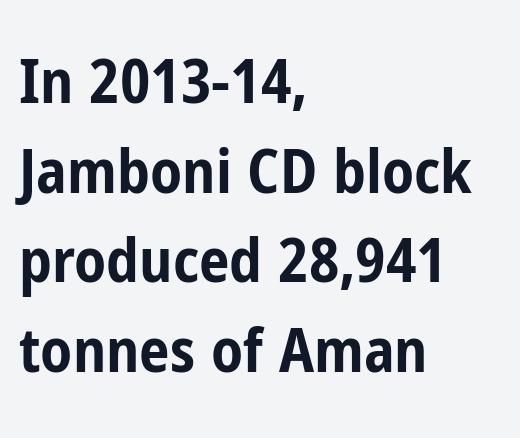
The image shows 61 px bold, condensed sans-serif type, upright; set left-aligned, normal line spacing (1.47x), normal letter spacing, not underlined; low stroke contrast and a medium x-height.
